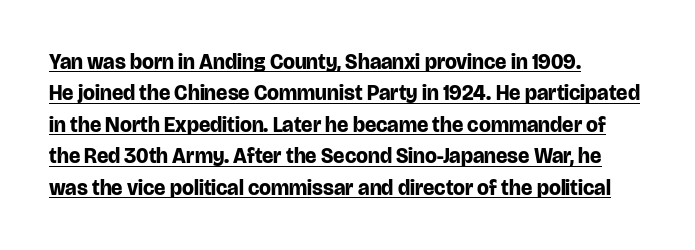
The image shows 21 px bold type, upright; set left-aligned, normal line spacing (1.5x), normal letter spacing, underlined.
